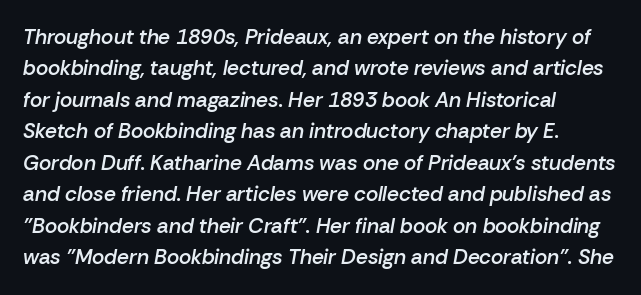
Q: Is the text bold? A: Semi-bold.
Q: Is the text italic (slanted)? A: Yes, it leans right by about 10 degrees.
Q: Is the text underlined? A: No.
Q: How is the paragraph aligned? A: Left-aligned.
Q: Is the spacing between letters normal or unusually wide? A: Normal.
Q: Is the spacing between lines tight, normal or loose? A: Normal.
